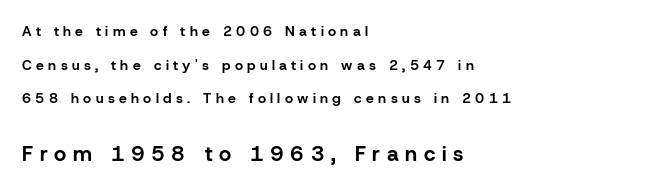
{"italic": "no", "bold": "yes", "underline": "no", "align": "left", "line_spacing": "loose", "line_spacing_ratio": 2.41, "letter_spacing": "wide", "letter_spacing_em": 0.31, "larger_block": "second", "size_ratio": 1.5, "glyph_px": 21}
